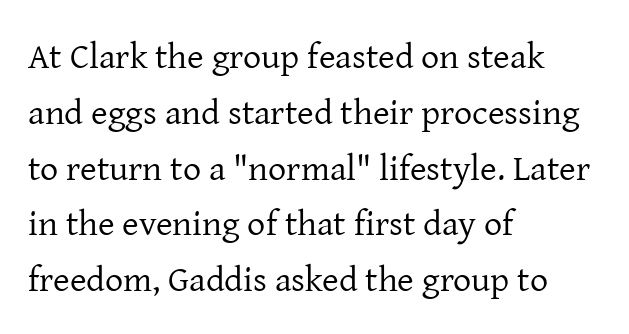
The zone under the glyphs is completely vacant. Unlike a clean sans, this face finishes its strokes with serifs. Varying glyph widths throughout — classic text-font behaviour. The typesetter chose a ragged-right arrangement here. Is the letter spacing exaggerated? No — it looks like the ordinary default.
